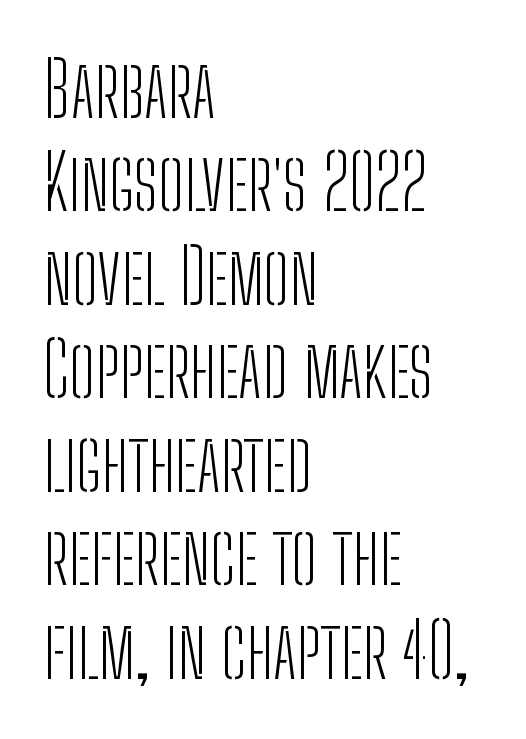
Q: Is the text bold? A: No.
Q: Is the text italic (slanted)? A: No, it is upright.
Q: Is the typeface a serif or a sans-serif typeface? A: Sans-serif.
Q: Is the text underlined? A: No.
Q: How is the paragraph aligned? A: Left-aligned.
Q: Is the spacing between letters normal or unusually wide? A: Normal.
Q: Width (condensed, normal, or wide)? A: Condensed.
Q: Stroke contrast? A: Low.
Q: x-height? A: Medium.
Q: Monospaced? A: No.
